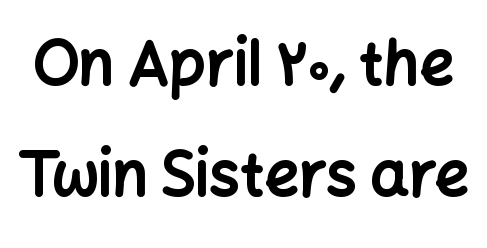
The image shows 61 px bold sans-serif type, upright; set line spacing 1.82x, normal letter spacing, not underlined; low stroke contrast and a medium x-height.
